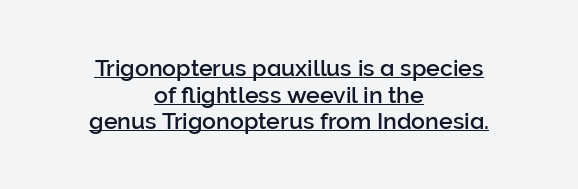
{"italic": "no", "underline": "yes", "align": "center", "line_spacing_ratio": 1.16, "letter_spacing": "normal", "letter_spacing_em": 0.0, "glyph_px": 23}
